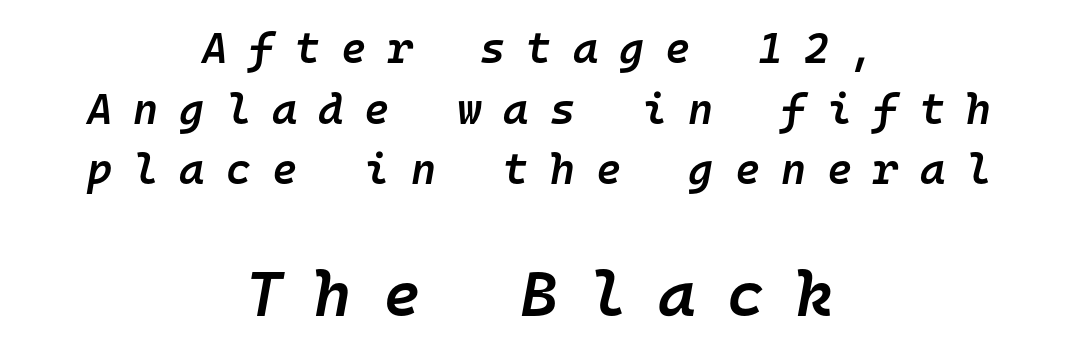
The image shows 64 px semibold type, italic (leaning right), monospaced; set centered, normal line spacing (1.41x), unusually wide letter spacing (+0.49 em), not underlined; the second (bottom) block is 1.49x larger; low stroke contrast and a medium x-height.
